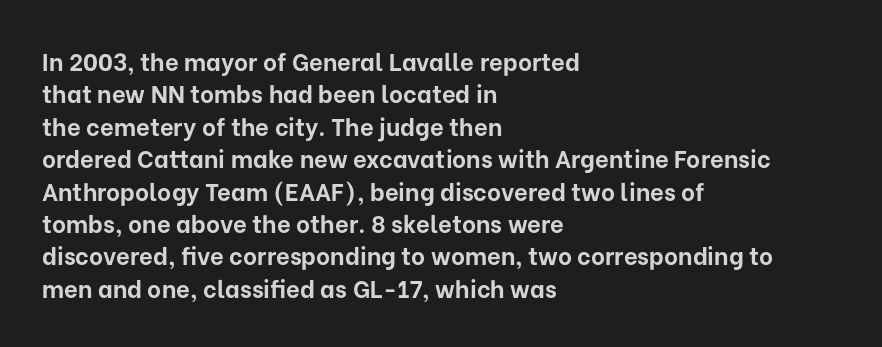
Q: Is the text bold? A: Yes.
Q: Is the text italic (slanted)? A: No, it is upright.
Q: Is the text underlined? A: No.
Q: How is the paragraph aligned? A: Left-aligned.
Q: Is the spacing between letters normal or unusually wide? A: Normal.
Q: Is the spacing between lines tight, normal or loose? A: Normal.
